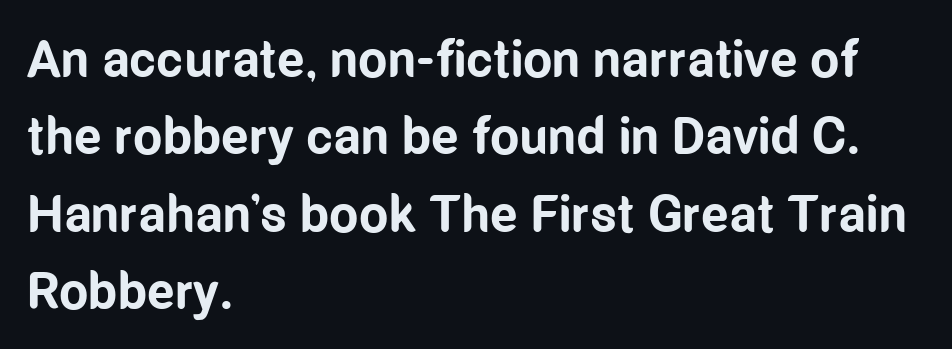
{"serif": "no", "italic": "no", "bold": "yes", "weight": "bold", "width": "condensed", "stroke_contrast": "low", "x_height": "medium", "monospaced": "no", "underline": "no", "align": "left", "line_spacing": "normal", "line_spacing_ratio": 1.49, "letter_spacing": "normal", "letter_spacing_em": 0.0, "glyph_px": 52}
